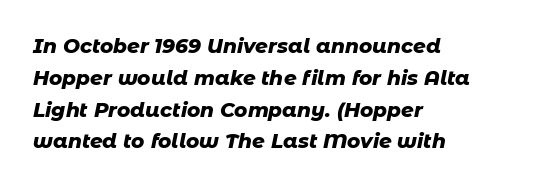
{"italic": "yes", "lean": "right", "slant_degrees": 11, "bold": "yes", "underline": "no", "align": "left", "line_spacing": "normal", "line_spacing_ratio": 1.59, "letter_spacing": "normal", "letter_spacing_em": 0.0, "glyph_px": 20}
